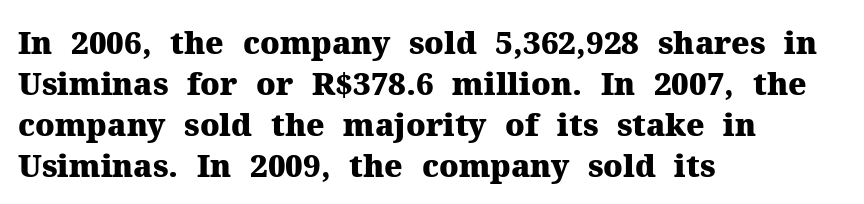
Q: Is the text bold? A: Yes.
Q: Is the text italic (slanted)? A: No, it is upright.
Q: Is the typeface a serif or a sans-serif typeface? A: Serif.
Q: Is the text underlined? A: No.
Q: How is the paragraph aligned? A: Left-aligned.
Q: Is the spacing between letters normal or unusually wide? A: Normal.
Q: Is the spacing between lines tight, normal or loose? A: Normal.
Q: Width (condensed, normal, or wide)? A: Normal.
Q: Stroke contrast? A: Medium.
Q: x-height? A: Medium.
Q: Monospaced? A: No.
